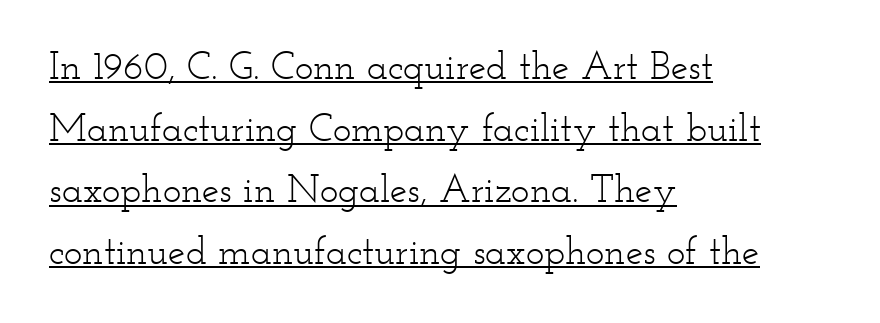
{"serif": "yes", "italic": "no", "bold": "no", "weight": "light", "width": "wide", "stroke_contrast": "low", "x_height": "small", "monospaced": "no", "underline": "yes", "align": "left", "line_spacing": "normal", "line_spacing_ratio": 1.58, "letter_spacing": "normal", "letter_spacing_em": 0.0, "glyph_px": 39}
